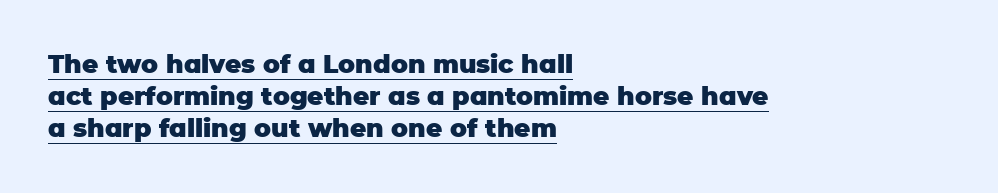
{"italic": "no", "bold": "yes", "underline": "yes", "align": "left", "line_spacing": "normal", "line_spacing_ratio": 1.29, "letter_spacing": "normal", "letter_spacing_em": 0.0, "glyph_px": 25}
